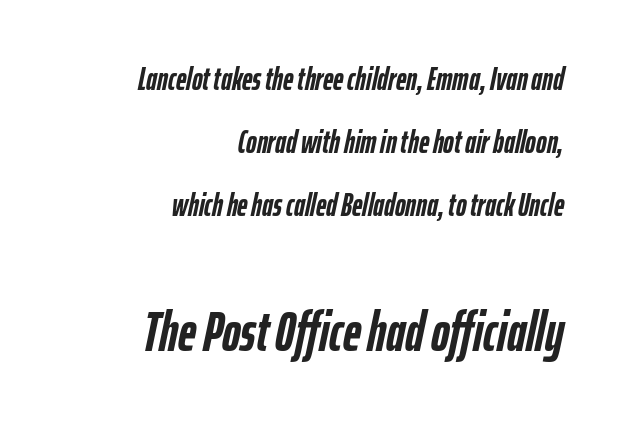
Q: Is the text bold? A: Yes.
Q: Is the text italic (slanted)? A: Yes, it leans right by about 12 degrees.
Q: Is the text underlined? A: No.
Q: How is the paragraph aligned? A: Right-aligned.
Q: Is the spacing between letters normal or unusually wide? A: Normal.
Q: Is the spacing between lines tight, normal or loose? A: Loose.
Q: Which block of text is set in a larger size, the first (top) or the second (bottom)? A: The second (bottom) one.
Q: Width (condensed, normal, or wide)? A: Condensed.
Q: Stroke contrast? A: Low.
Q: x-height? A: Medium.
Q: Monospaced? A: No.
